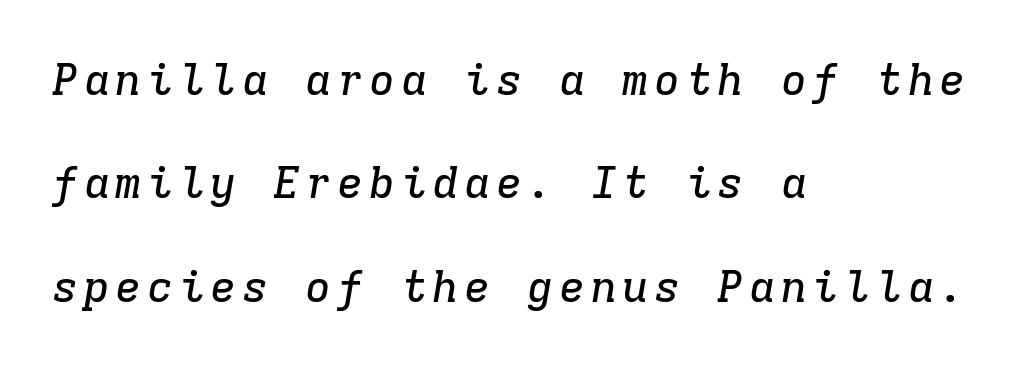
Q: Is the text italic (slanted)? A: Yes, it leans right by about 9 degrees.
Q: Is the typeface a serif or a sans-serif typeface? A: Serif.
Q: Is the text underlined? A: No.
Q: How is the paragraph aligned? A: Left-aligned.
Q: Is the spacing between lines tight, normal or loose? A: Loose.
Q: Width (condensed, normal, or wide)? A: Normal.
Q: Stroke contrast? A: Low.
Q: x-height? A: Medium.
Q: Monospaced? A: Yes.
